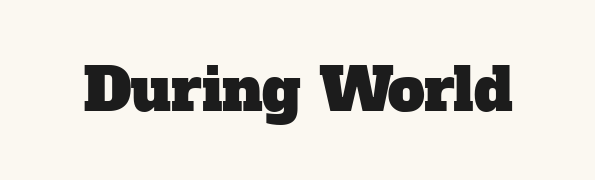
Q: Is the typeface a serif or a sans-serif typeface? A: Serif.
Q: Is the text underlined? A: No.
Q: Is the spacing between letters normal or unusually wide? A: Normal.
Q: Width (condensed, normal, or wide)? A: Normal.
Q: Stroke contrast? A: Low.
Q: x-height? A: Medium.
Q: Monospaced? A: No.
